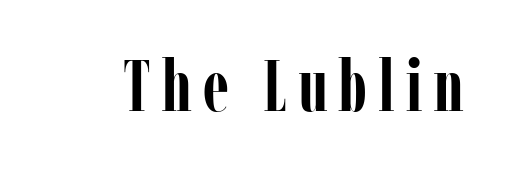
{"serif": "yes", "italic": "no", "bold": "yes", "weight": "semibold", "width": "condensed", "stroke_contrast": "low", "x_height": "medium", "monospaced": "no", "underline": "no", "glyph_px": 72}
